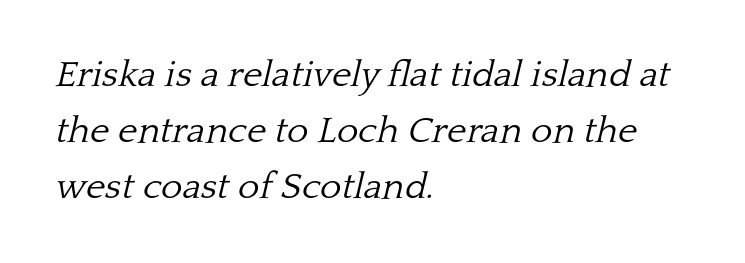
Q: Is the text bold? A: No.
Q: Is the text italic (slanted)? A: Yes, it leans right by about 13 degrees.
Q: Is the typeface a serif or a sans-serif typeface? A: Serif.
Q: Is the text underlined? A: No.
Q: How is the paragraph aligned? A: Left-aligned.
Q: Is the spacing between letters normal or unusually wide? A: Normal.
Q: Is the spacing between lines tight, normal or loose? A: Normal.
Q: Width (condensed, normal, or wide)? A: Normal.
Q: Stroke contrast? A: Low.
Q: x-height? A: Medium.
Q: Monospaced? A: No.
